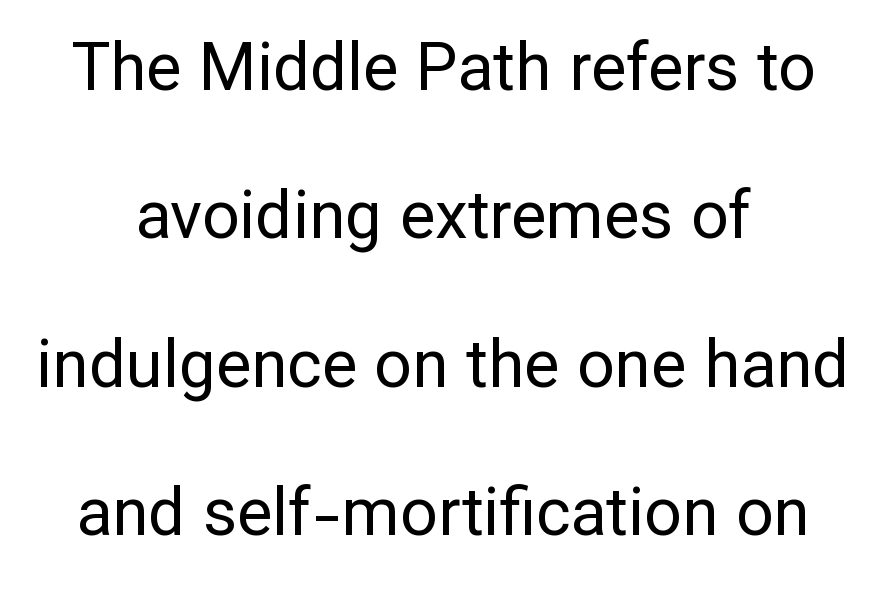
The image shows 66 px regular-weight sans-serif type, upright; set centered, loose line spacing (2.25x), normal letter spacing, not underlined; low stroke contrast and a medium x-height.
